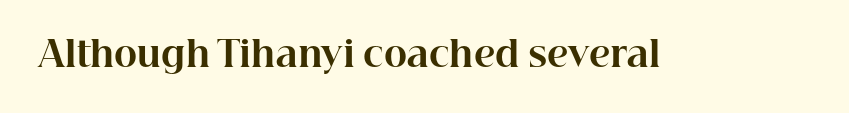
Q: Is the text bold? A: Yes.
Q: Is the text italic (slanted)? A: No, it is upright.
Q: Is the typeface a serif or a sans-serif typeface? A: Serif.
Q: Is the text underlined? A: No.
Q: Is the spacing between letters normal or unusually wide? A: Normal.
Q: Width (condensed, normal, or wide)? A: Normal.
Q: Stroke contrast? A: High.
Q: x-height? A: Medium.
Q: Monospaced? A: No.
